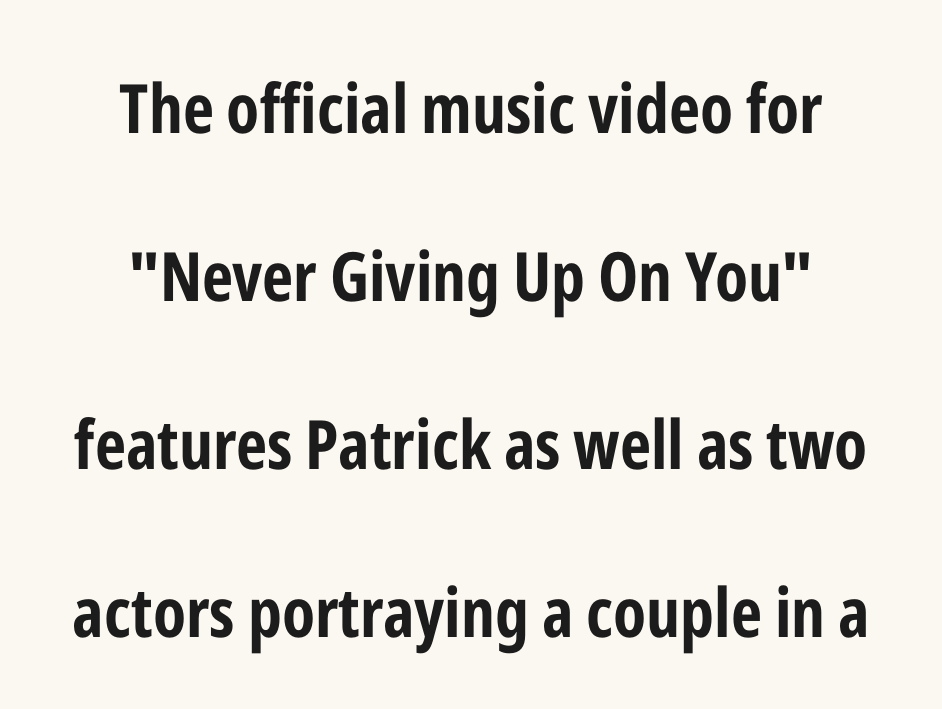
Q: Is the text bold? A: Yes.
Q: Is the text italic (slanted)? A: No, it is upright.
Q: Is the typeface a serif or a sans-serif typeface? A: Sans-serif.
Q: Is the text underlined? A: No.
Q: How is the paragraph aligned? A: Centered.
Q: Is the spacing between letters normal or unusually wide? A: Normal.
Q: Is the spacing between lines tight, normal or loose? A: Loose.
Q: Width (condensed, normal, or wide)? A: Condensed.
Q: Stroke contrast? A: Low.
Q: x-height? A: Medium.
Q: Monospaced? A: No.
